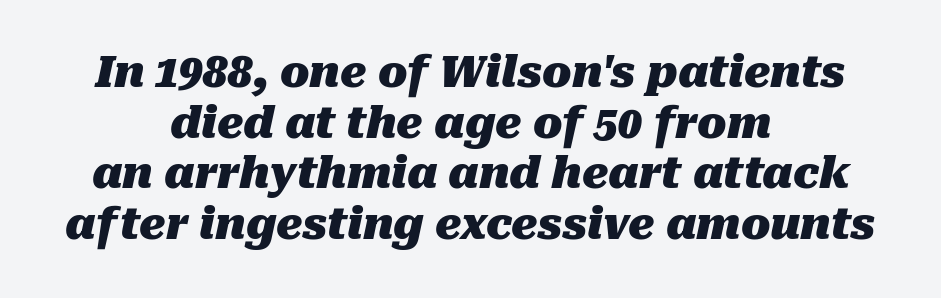
Q: Is the text bold? A: Yes.
Q: Is the text italic (slanted)? A: Yes, it leans right by about 10 degrees.
Q: Is the text underlined? A: No.
Q: How is the paragraph aligned? A: Centered.
Q: Is the spacing between letters normal or unusually wide? A: Normal.
Q: Width (condensed, normal, or wide)? A: Normal.
Q: Stroke contrast? A: Medium.
Q: x-height? A: Medium.
Q: Monospaced? A: No.
